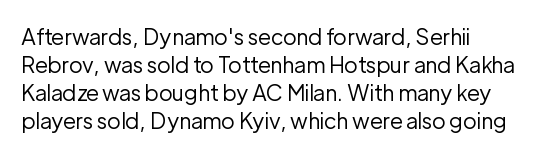
The image shows 22 px text type, upright; set left-aligned, normal line spacing (1.28x), normal letter spacing, not underlined.
